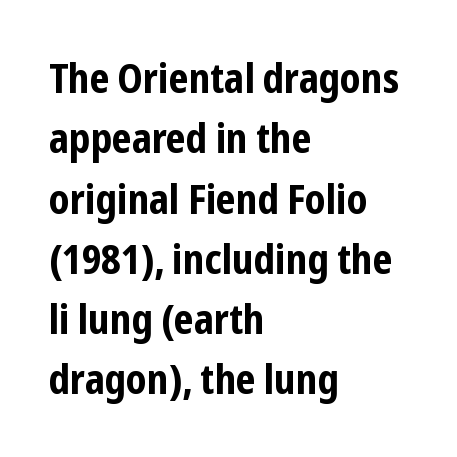
A typesetter would call this zero additional tracking. Stroke terminals: plain, sans-serif. Is there much room between lines? A standard amount, neither cramped nor airy. The letters stand straight up with perfectly vertical stems. These lines stack with their left ends in a neat column.
